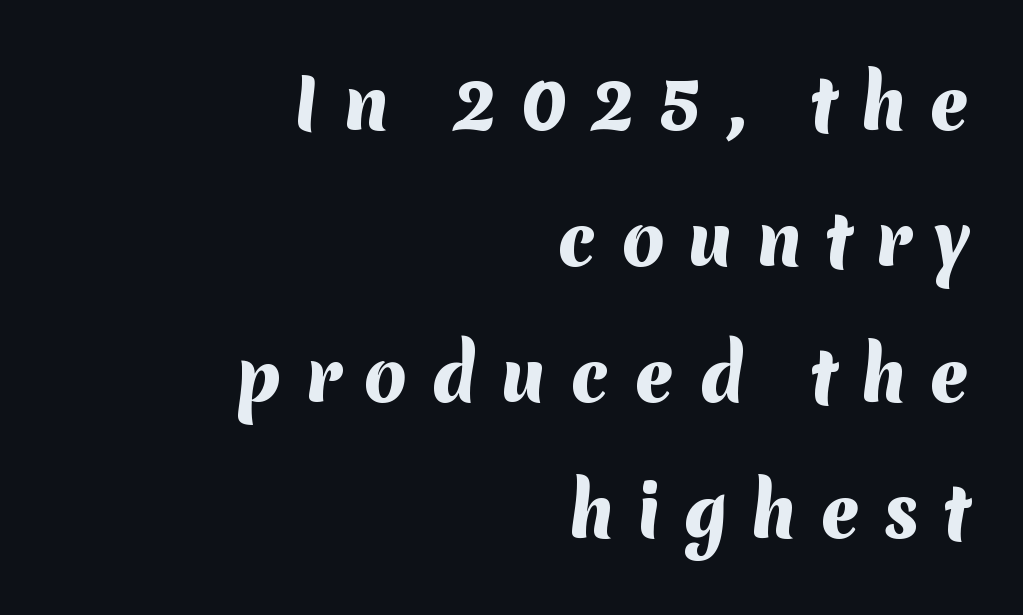
The image shows 69 px heavy sans-serif type; set right-aligned, loose line spacing (1.97x), unusually wide letter spacing (+0.33 em), not underlined; medium stroke contrast and a medium x-height.
